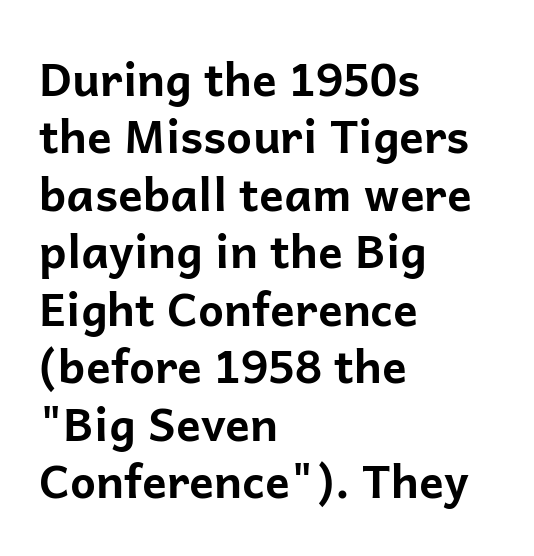
{"serif": "no", "italic": "no", "bold": "yes", "weight": "bold", "width": "normal", "stroke_contrast": "low", "x_height": "medium", "monospaced": "no", "underline": "no", "align": "left", "line_spacing": "normal", "line_spacing_ratio": 1.25, "letter_spacing": "normal", "letter_spacing_em": 0.0, "glyph_px": 46}
